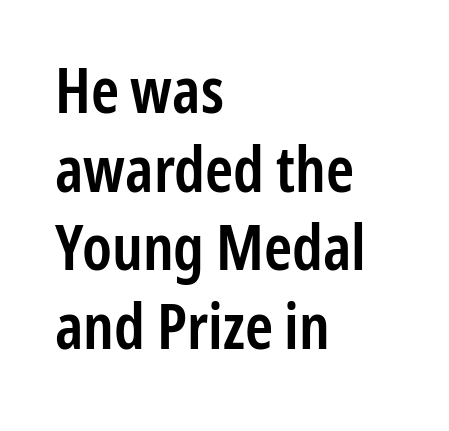
The letterforms sit shoulder to shoulder at normal distance. This sample keeps an unexceptional amount of space between lines. The face used here is proportionally spaced, like ordinary book or web type. Underline: absent. Upright lettering throughout. This sample is left-justified, so line endings fall wherever the words run out.
